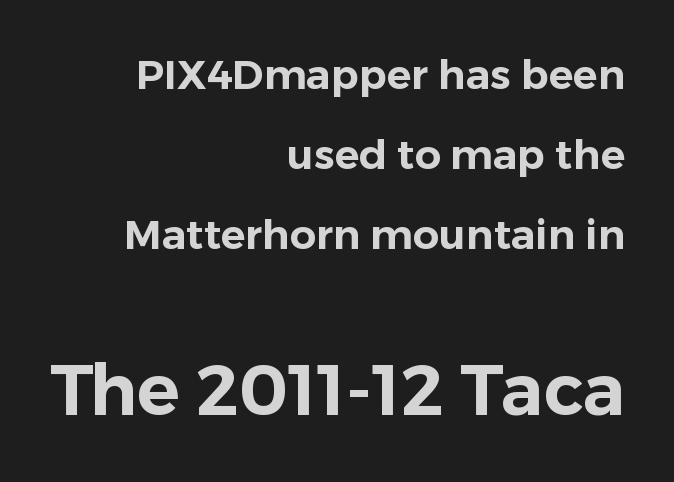
This sample uses plain, unmodified letter spacing. The passage is arranged like a letterhead date or caption credit — flush right. Do the characters align in a grid? No, the font is proportional. Size hierarchy here favors the trailing block over the leading one.
